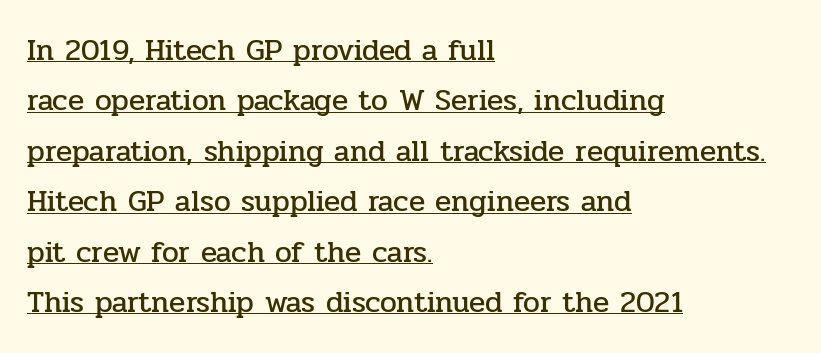
{"serif": "yes", "italic": "no", "width": "normal", "stroke_contrast": "low", "x_height": "medium", "monospaced": "no", "underline": "yes", "align": "left", "line_spacing": "normal", "line_spacing_ratio": 1.68, "letter_spacing": "normal", "letter_spacing_em": 0.0, "glyph_px": 30}
